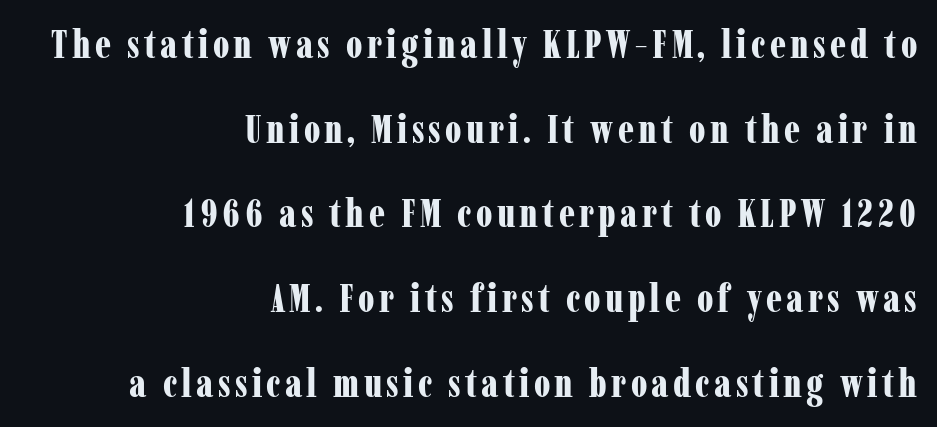
Right-aligned paragraph, ragged on the left. Do the characters align in a grid? No, the font is proportional. These lines carry a lot of weight — the face is fully bold. This sample uses an upright cut, with every glyph sitting square on the baseline.
